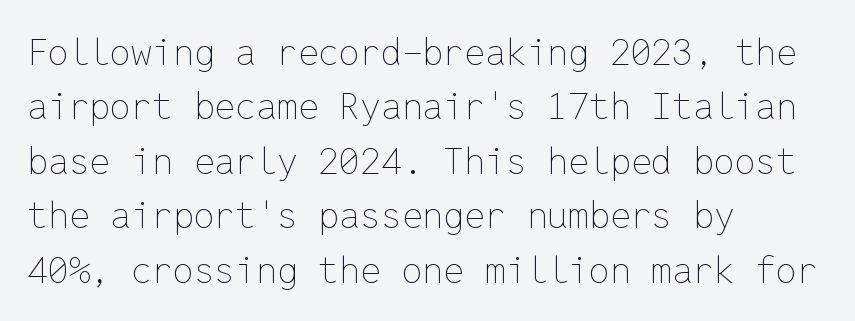
The image shows 37 px thin type, upright, monospaced; set left-aligned, normal line spacing (1.47x), normal letter spacing, not underlined; low stroke contrast and a medium x-height.
